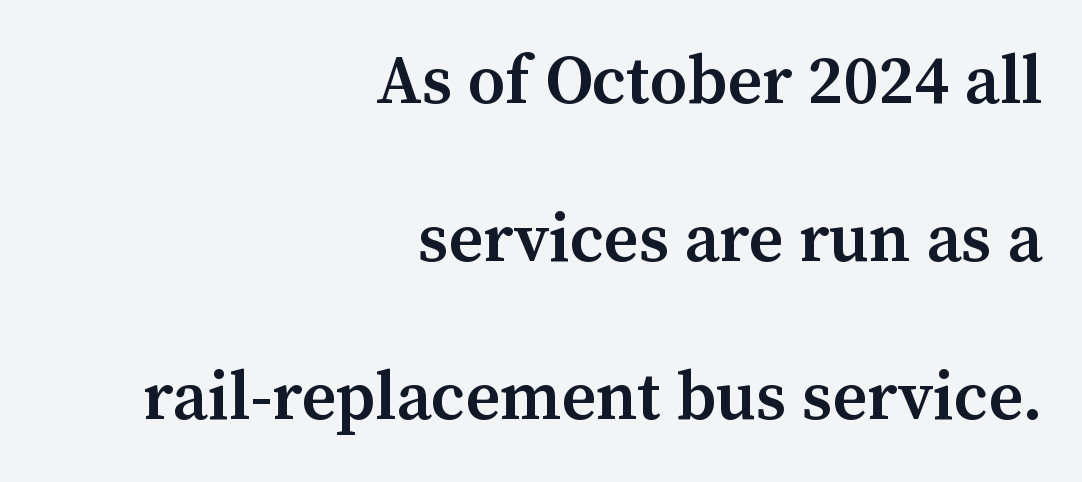
Q: Is the text bold? A: Semi-bold.
Q: Is the text italic (slanted)? A: No, it is upright.
Q: Is the typeface a serif or a sans-serif typeface? A: Serif.
Q: Is the text underlined? A: No.
Q: How is the paragraph aligned? A: Right-aligned.
Q: Is the spacing between letters normal or unusually wide? A: Normal.
Q: Is the spacing between lines tight, normal or loose? A: Loose.
Q: Width (condensed, normal, or wide)? A: Normal.
Q: Stroke contrast? A: Medium.
Q: x-height? A: Medium.
Q: Monospaced? A: No.
